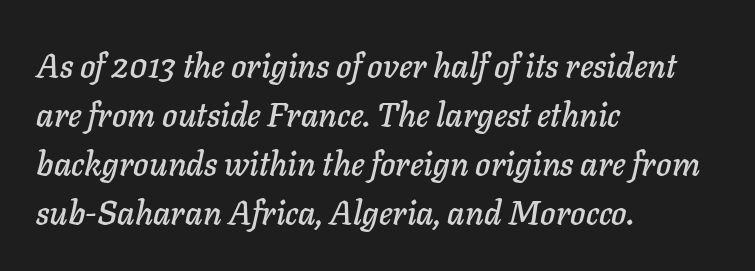
The passage is arranged the way most books set body copy — flush left. Bare-footed words on every line. The vertical gap from one line to the next is medium. Do the characters align in a grid? No, the font is proportional.
